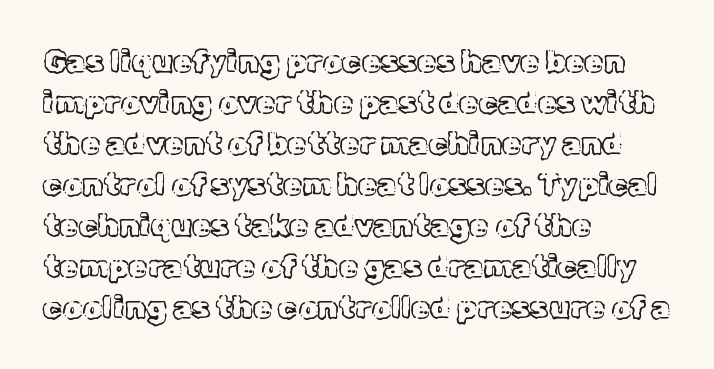
The image shows 31 px text type, upright; set left-aligned, normal line spacing (1.32x), normal letter spacing, not underlined; a medium x-height.
